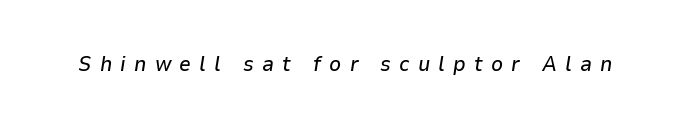
The passage shown is not underscored anywhere. Tall strokes in this sample are angled rather than plumb. Inter-character spacing is expanded well beyond the font's built-in metrics.
